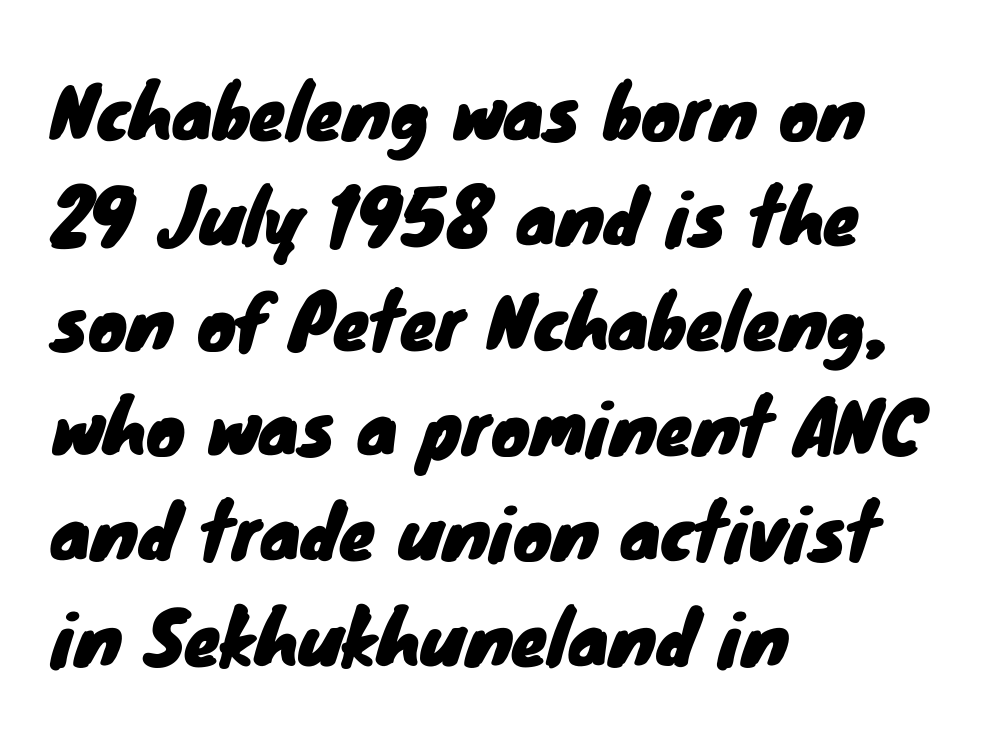
Compared with typical paragraphs, the rows here are spaced about the same. Casual observation: everything's shoved over to the left. Tracking here is standard; glyphs follow each other at the usual distance. Is this a fixed-width face? No — the glyphs have proportional, varying widths. The space directly below the letters is spotless.
